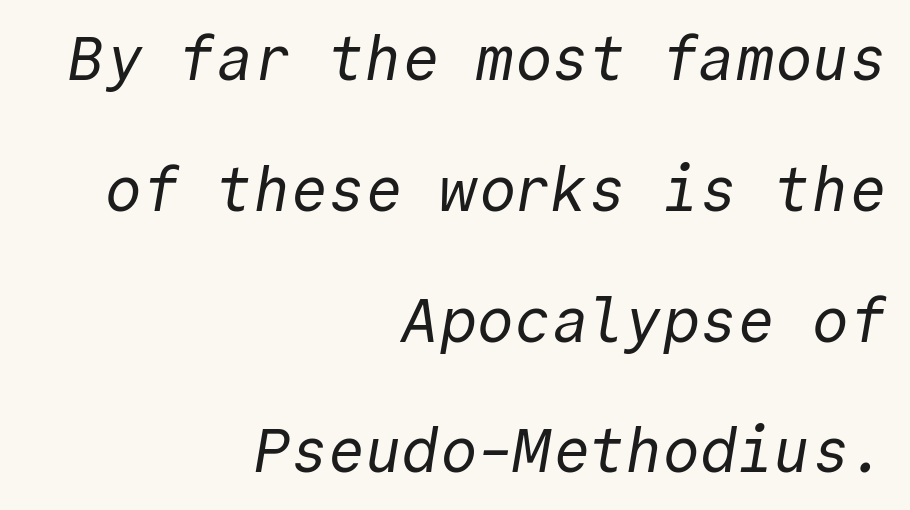
{"serif": "no", "bold": "no", "weight": "regular", "width": "normal", "x_height": "medium", "monospaced": "yes", "underline": "no", "align": "right", "line_spacing": "loose", "line_spacing_ratio": 2.11, "letter_spacing": "normal", "letter_spacing_em": 0.0, "glyph_px": 62}
